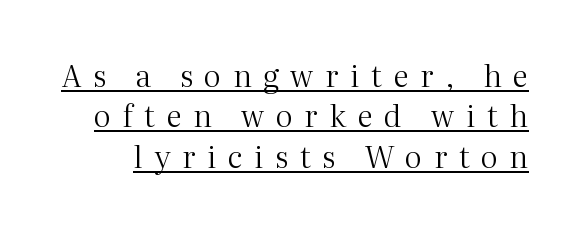
The image shows 30 px regular-weight serif type, upright; set normal line spacing (1.35x), unusually wide letter spacing (+0.39 em), underlined; medium stroke contrast and a medium x-height.
